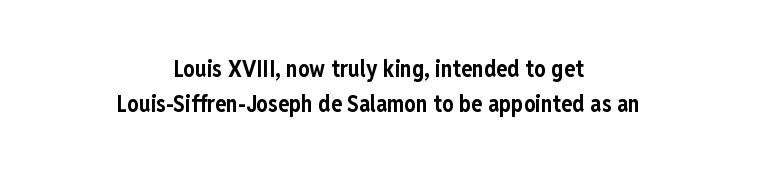
The image shows 23 px bold type, upright; set centered, normal line spacing (1.51x), normal letter spacing, not underlined.
